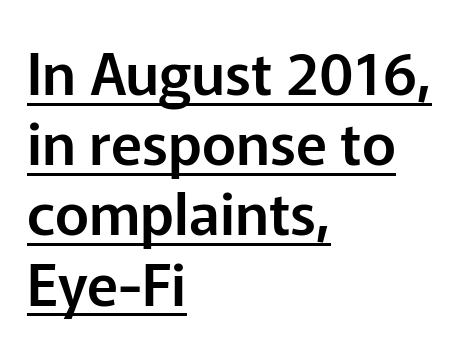
Q: Is the text italic (slanted)? A: No, it is upright.
Q: Is the typeface a serif or a sans-serif typeface? A: Sans-serif.
Q: Is the text underlined? A: Yes.
Q: How is the paragraph aligned? A: Left-aligned.
Q: Is the spacing between letters normal or unusually wide? A: Normal.
Q: Width (condensed, normal, or wide)? A: Normal.
Q: Stroke contrast? A: Low.
Q: x-height? A: Medium.
Q: Monospaced? A: No.
